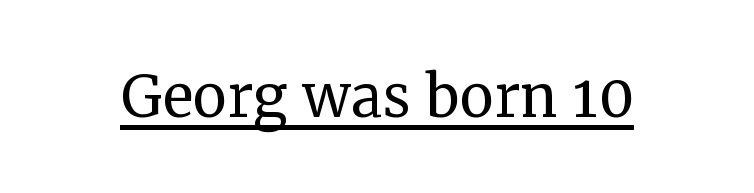
Q: Is the text bold? A: No.
Q: Is the text italic (slanted)? A: No, it is upright.
Q: Is the typeface a serif or a sans-serif typeface? A: Serif.
Q: Is the text underlined? A: Yes.
Q: Is the spacing between letters normal or unusually wide? A: Normal.
Q: Width (condensed, normal, or wide)? A: Normal.
Q: Stroke contrast? A: Medium.
Q: x-height? A: Medium.
Q: Monospaced? A: No.
